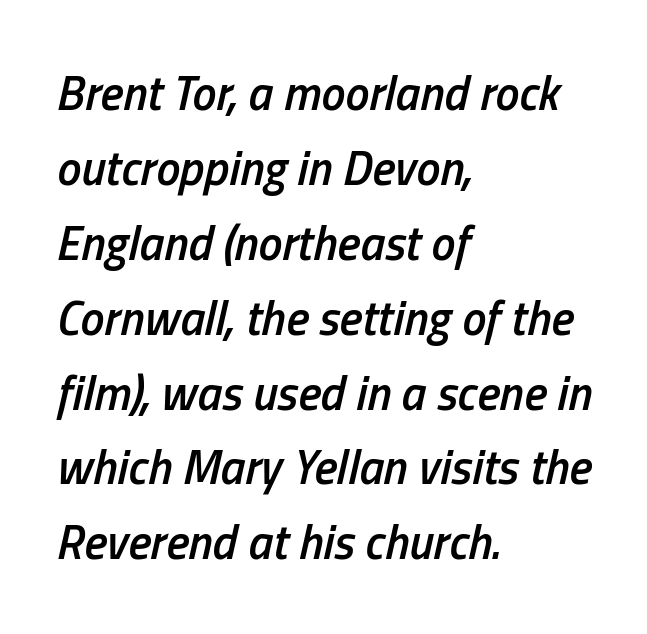
Q: Is the text bold? A: Semi-bold.
Q: Is the text italic (slanted)? A: Yes, it leans right by about 13 degrees.
Q: Is the text underlined? A: No.
Q: How is the paragraph aligned? A: Left-aligned.
Q: Is the spacing between letters normal or unusually wide? A: Normal.
Q: Is the spacing between lines tight, normal or loose? A: Normal.
Q: Width (condensed, normal, or wide)? A: Condensed.
Q: Stroke contrast? A: Low.
Q: x-height? A: Medium.
Q: Monospaced? A: No.
